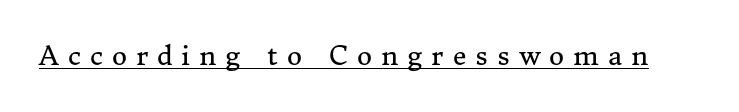
{"italic": "no", "bold": "no", "underline": "yes", "letter_spacing": "wide", "letter_spacing_em": 0.35, "glyph_px": 26}
